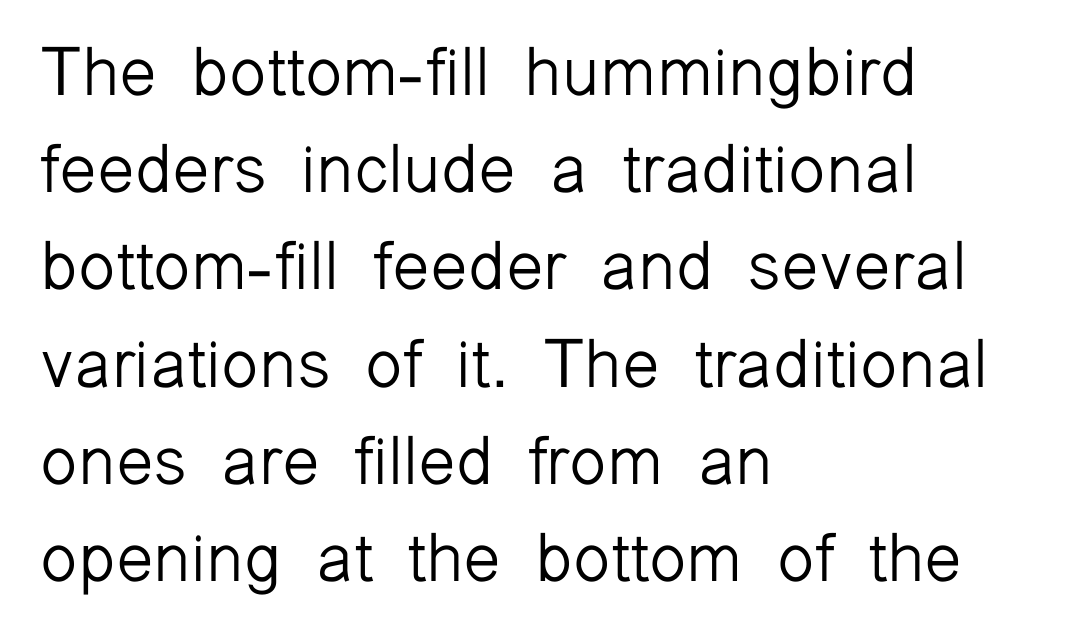
{"serif": "no", "italic": "no", "bold": "no", "weight": "light", "width": "normal", "stroke_contrast": "low", "x_height": "medium", "monospaced": "no", "underline": "no", "align": "left", "line_spacing": "normal", "line_spacing_ratio": 1.43, "letter_spacing": "normal", "letter_spacing_em": 0.0, "glyph_px": 68}
